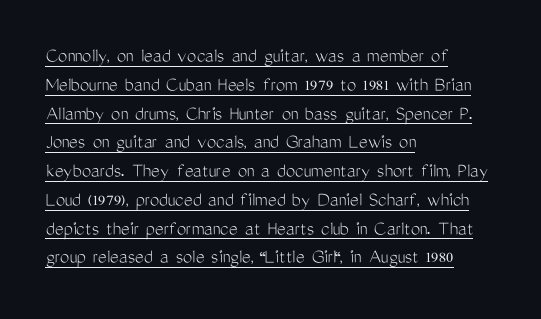
{"italic": "no", "bold": "no", "underline": "yes", "align": "left", "line_spacing": "normal", "line_spacing_ratio": 1.37, "letter_spacing": "normal", "letter_spacing_em": 0.0, "glyph_px": 21}
